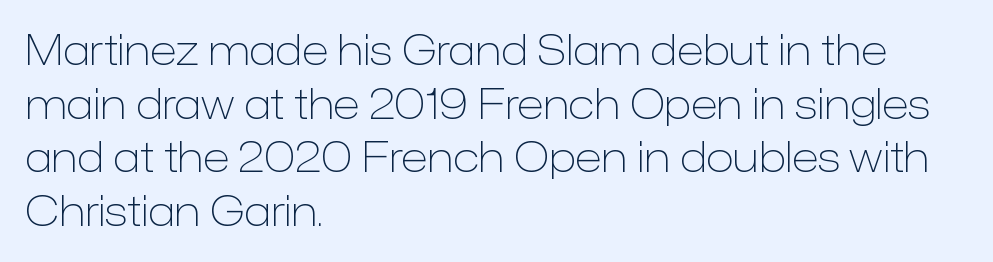
{"serif": "no", "italic": "no", "bold": "no", "weight": "light", "width": "normal", "stroke_contrast": "low", "x_height": "medium", "monospaced": "no", "underline": "no", "align": "left", "line_spacing": "normal", "line_spacing_ratio": 1.31, "letter_spacing": "normal", "letter_spacing_em": 0.0, "glyph_px": 41}
